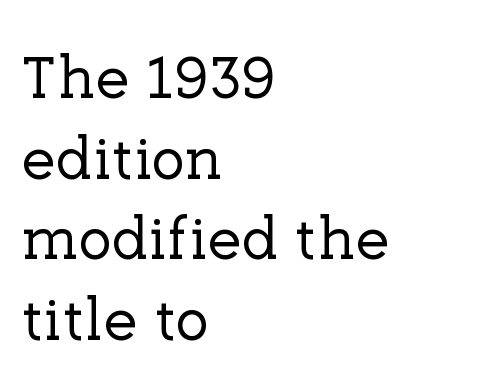
Q: Is the text italic (slanted)? A: No, it is upright.
Q: Is the typeface a serif or a sans-serif typeface? A: Serif.
Q: Is the text underlined? A: No.
Q: How is the paragraph aligned? A: Left-aligned.
Q: Is the spacing between letters normal or unusually wide? A: Normal.
Q: Is the spacing between lines tight, normal or loose? A: Normal.
Q: Width (condensed, normal, or wide)? A: Normal.
Q: Stroke contrast? A: Low.
Q: x-height? A: Medium.
Q: Monospaced? A: No.
